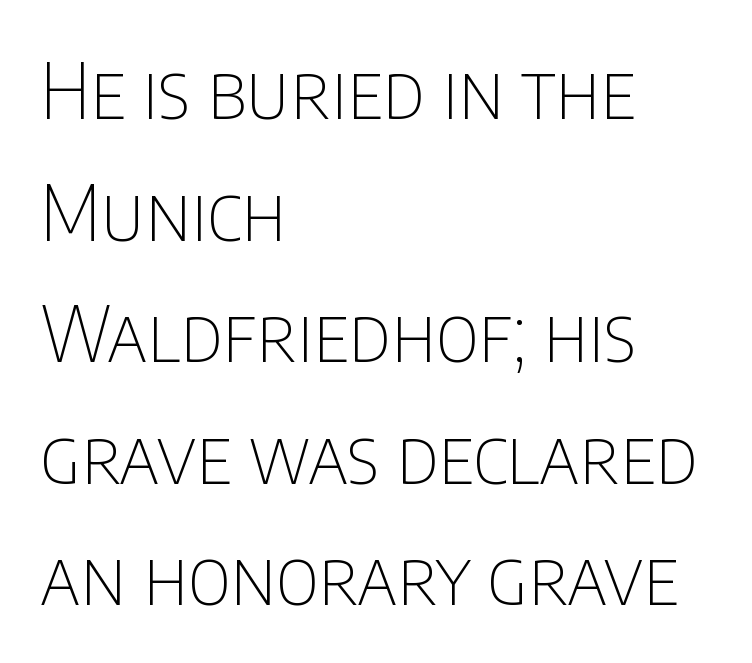
{"serif": "no", "italic": "no", "bold": "no", "weight": "thin", "width": "condensed", "stroke_contrast": "low", "x_height": "large", "monospaced": "no", "underline": "no", "align": "left", "line_spacing": "normal", "line_spacing_ratio": 1.6, "letter_spacing": "normal", "letter_spacing_em": 0.0, "glyph_px": 76}
